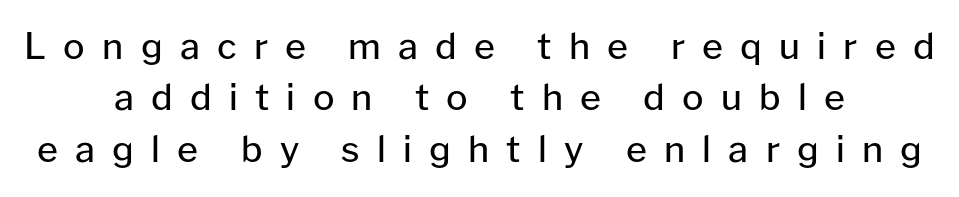
Characters follow at a spacing far wider than the type designer built in. Spacing verdict: proportional, widths tailored to each character. Quick note: underline off. Compared with a typical body face, this is equally light or lighter still. The characters display no serif detailing; their extremities are plain.
